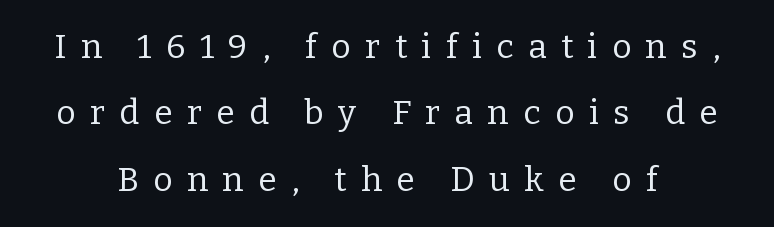
Q: Is the text bold? A: No.
Q: Is the text italic (slanted)? A: No, it is upright.
Q: Is the typeface a serif or a sans-serif typeface? A: Serif.
Q: Is the text underlined? A: No.
Q: Is the spacing between letters normal or unusually wide? A: Unusually wide.
Q: Is the spacing between lines tight, normal or loose? A: Loose.
Q: Width (condensed, normal, or wide)? A: Normal.
Q: Stroke contrast? A: Low.
Q: x-height? A: Medium.
Q: Monospaced? A: No.
